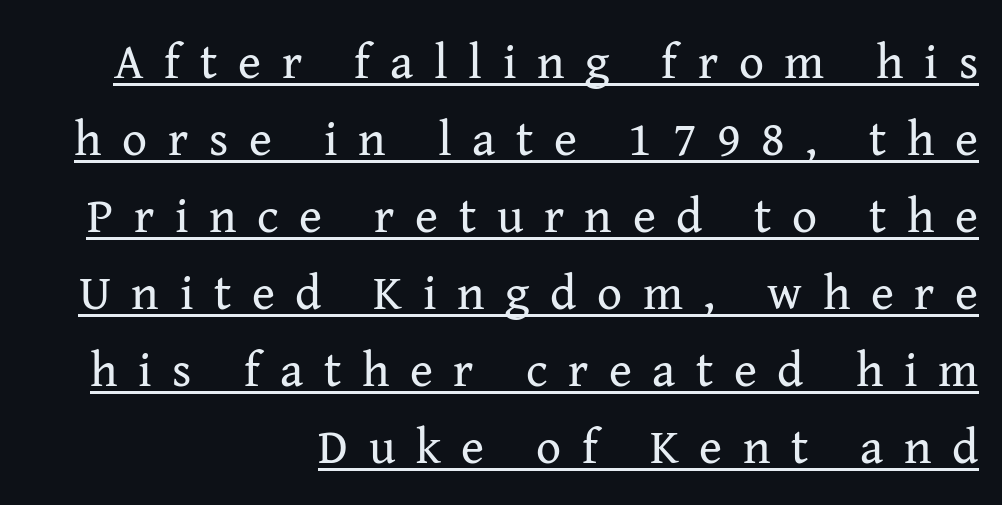
The image shows 49 px regular-weight serif type, upright; set right-aligned, normal line spacing (1.57x), unusually wide letter spacing (+0.42 em), underlined; medium stroke contrast and a medium x-height.
